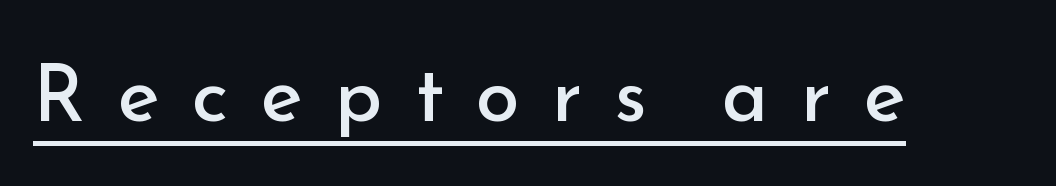
{"serif": "no", "italic": "no", "bold": "no", "weight": "regular", "width": "normal", "stroke_contrast": "low", "x_height": "small", "monospaced": "no", "underline": "yes", "letter_spacing": "wide", "letter_spacing_em": 0.4, "glyph_px": 80}
